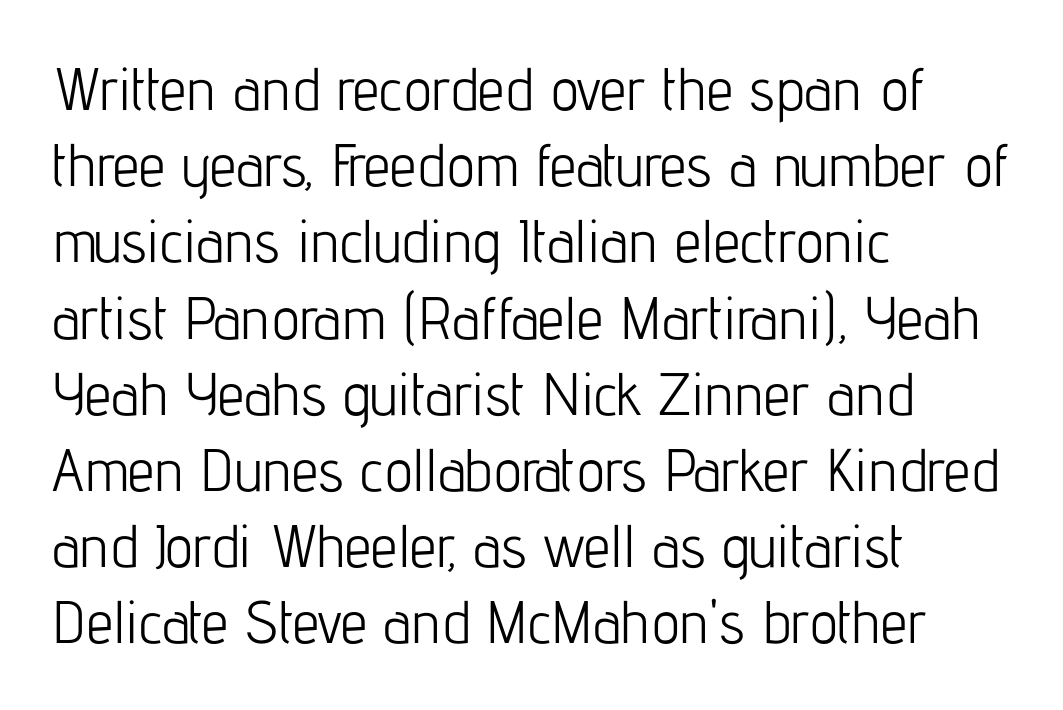
{"serif": "no", "italic": "no", "bold": "no", "weight": "light", "width": "condensed", "stroke_contrast": "low", "x_height": "medium", "monospaced": "no", "underline": "no", "align": "left", "line_spacing": "normal", "line_spacing_ratio": 1.27, "letter_spacing": "normal", "letter_spacing_em": 0.0, "glyph_px": 60}
